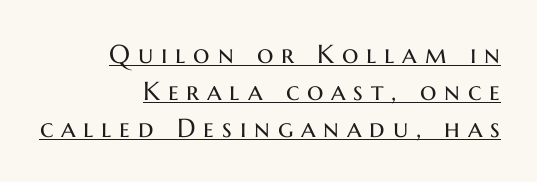
{"italic": "no", "bold": "no", "underline": "yes", "align": "right", "line_spacing": "normal", "line_spacing_ratio": 1.42, "letter_spacing": "wide", "letter_spacing_em": 0.3, "glyph_px": 26}
